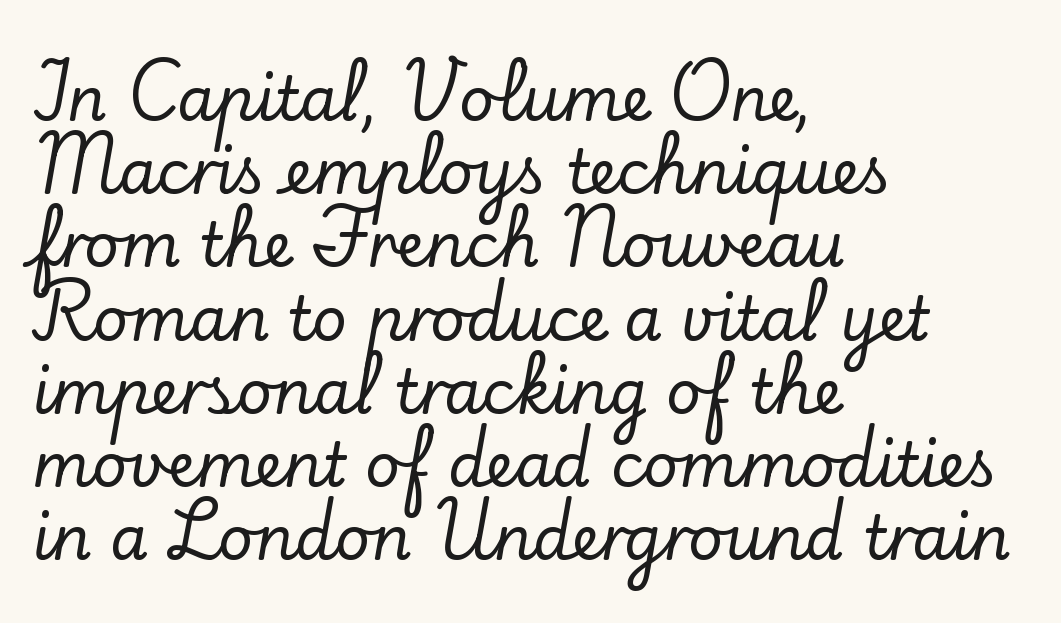
{"serif": "yes", "width": "normal", "stroke_contrast": "low", "x_height": "small", "monospaced": "no", "underline": "no", "align": "left", "line_spacing_ratio": 1.2, "letter_spacing": "normal", "letter_spacing_em": 0.0, "glyph_px": 61}
